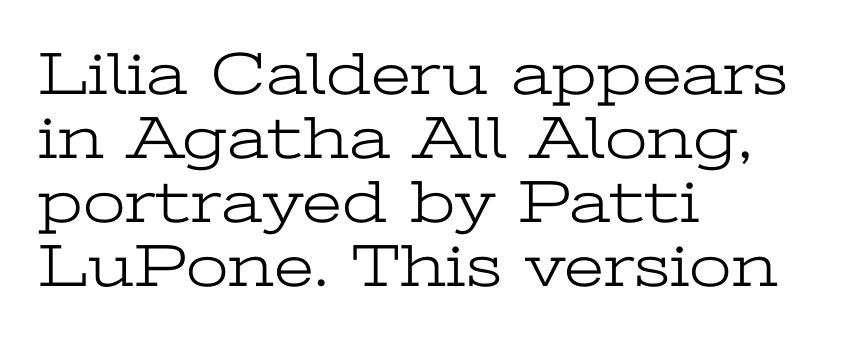
The image shows 61 px light, wide serif type, upright; set left-aligned, tight line spacing (1.05x), normal letter spacing, not underlined; low stroke contrast and a medium x-height.
